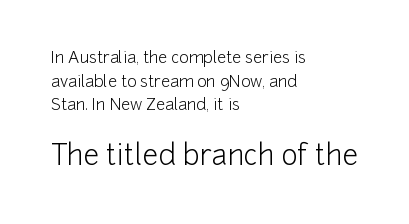
Q: Is the text bold? A: No.
Q: Is the text italic (slanted)? A: No, it is upright.
Q: Is the typeface a serif or a sans-serif typeface? A: Sans-serif.
Q: Is the text underlined? A: No.
Q: How is the paragraph aligned? A: Left-aligned.
Q: Is the spacing between letters normal or unusually wide? A: Normal.
Q: Is the spacing between lines tight, normal or loose? A: Normal.
Q: Which block of text is set in a larger size, the first (top) or the second (bottom)? A: The second (bottom) one.
Q: Width (condensed, normal, or wide)? A: Normal.
Q: Stroke contrast? A: Low.
Q: x-height? A: Medium.
Q: Monospaced? A: No.
